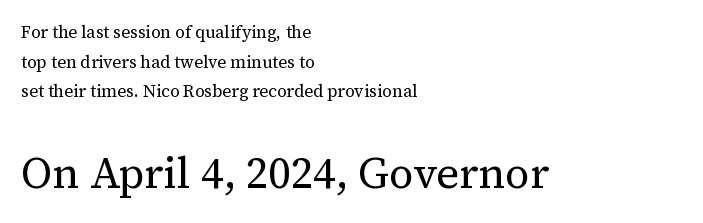
The paragraph shown leans on its left margin. The face looks like a standard text weight, possibly lighter. Spacing verdict: proportional, widths tailored to each character. A student would notice the bottom passage is typeset larger than what precedes it. Caption: standard tracking, unaltered. What kind of face is this? One with serifs.
